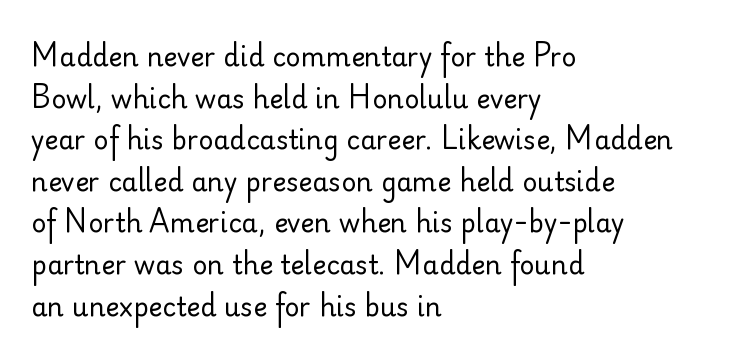
Q: Is the text bold? A: No.
Q: Is the text italic (slanted)? A: No, it is upright.
Q: Is the text underlined? A: No.
Q: How is the paragraph aligned? A: Left-aligned.
Q: Is the spacing between letters normal or unusually wide? A: Normal.
Q: Is the spacing between lines tight, normal or loose? A: Normal.
